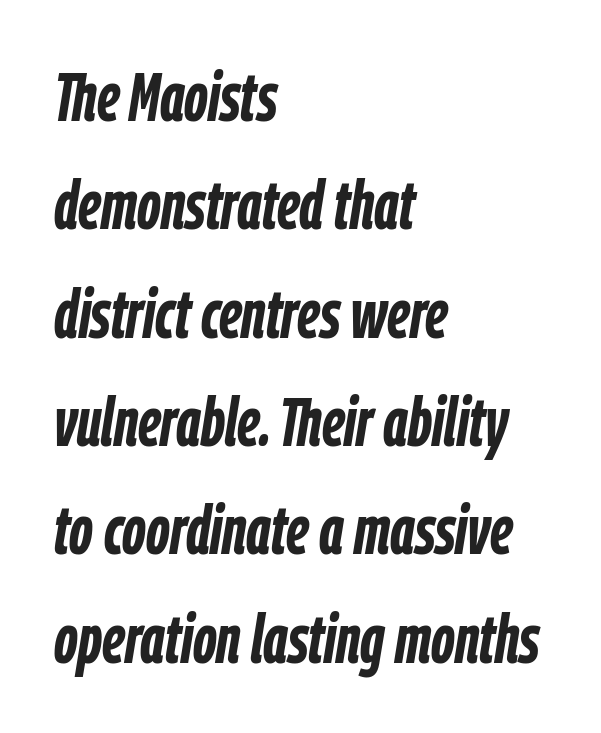
{"italic": "yes", "lean": "right", "slant_degrees": 9, "bold": "yes", "weight": "semibold", "width": "condensed", "stroke_contrast": "low", "x_height": "medium", "monospaced": "no", "underline": "no", "align": "left", "line_spacing": "normal", "line_spacing_ratio": 1.57, "letter_spacing": "normal", "letter_spacing_em": 0.0, "glyph_px": 69}
